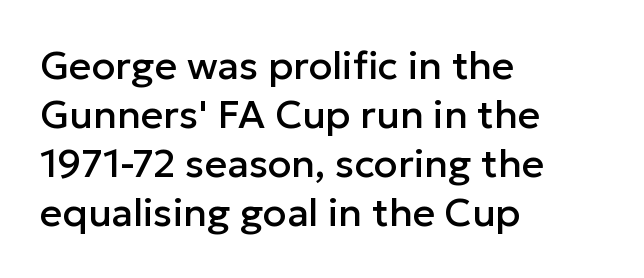
{"serif": "no", "italic": "no", "width": "normal", "stroke_contrast": "low", "x_height": "medium", "monospaced": "no", "underline": "no", "align": "left", "line_spacing": "normal", "line_spacing_ratio": 1.26, "letter_spacing": "normal", "letter_spacing_em": 0.0, "glyph_px": 39}
